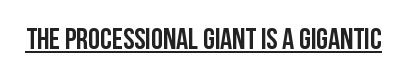
Q: Is the text italic (slanted)? A: No, it is upright.
Q: Is the typeface a serif or a sans-serif typeface? A: Sans-serif.
Q: Is the text underlined? A: Yes.
Q: Is the spacing between letters normal or unusually wide? A: Normal.
Q: Width (condensed, normal, or wide)? A: Condensed.
Q: Stroke contrast? A: Low.
Q: x-height? A: Large.
Q: Monospaced? A: No.
